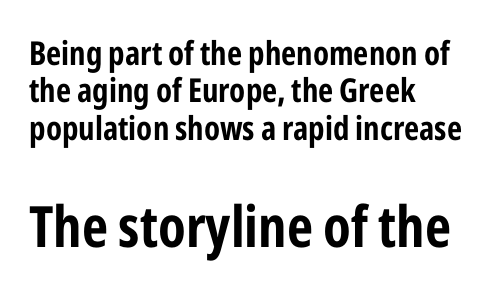
The image shows 57 px bold, condensed sans-serif type, upright; set left-aligned, tight line spacing (1.13x), normal letter spacing, not underlined; the second (bottom) block is 1.73x larger; low stroke contrast and a medium x-height.
